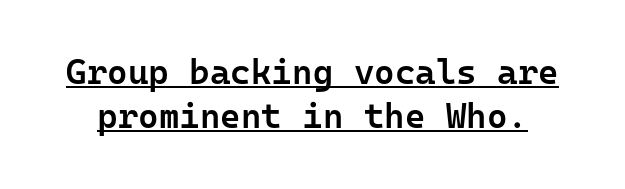
Q: Is the text bold? A: Semi-bold.
Q: Is the text italic (slanted)? A: No, it is upright.
Q: Is the typeface a serif or a sans-serif typeface? A: Sans-serif.
Q: Is the text underlined? A: Yes.
Q: Is the spacing between letters normal or unusually wide? A: Normal.
Q: Is the spacing between lines tight, normal or loose? A: Normal.
Q: Width (condensed, normal, or wide)? A: Normal.
Q: Stroke contrast? A: Low.
Q: x-height? A: Medium.
Q: Monospaced? A: Yes.
